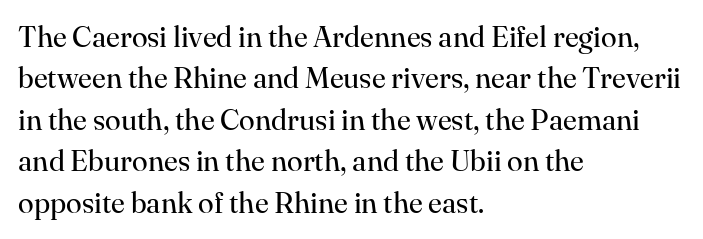
Q: Is the text bold? A: No.
Q: Is the text italic (slanted)? A: No, it is upright.
Q: Is the typeface a serif or a sans-serif typeface? A: Serif.
Q: Is the text underlined? A: No.
Q: How is the paragraph aligned? A: Left-aligned.
Q: Is the spacing between letters normal or unusually wide? A: Normal.
Q: Is the spacing between lines tight, normal or loose? A: Normal.
Q: Width (condensed, normal, or wide)? A: Normal.
Q: Stroke contrast? A: High.
Q: x-height? A: Small.
Q: Monospaced? A: No.
